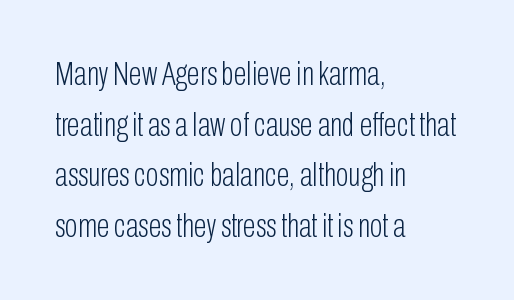
Q: Is the text bold? A: No.
Q: Is the text italic (slanted)? A: No, it is upright.
Q: Is the typeface a serif or a sans-serif typeface? A: Sans-serif.
Q: Is the text underlined? A: No.
Q: How is the paragraph aligned? A: Left-aligned.
Q: Is the spacing between letters normal or unusually wide? A: Normal.
Q: Is the spacing between lines tight, normal or loose? A: Normal.
Q: Width (condensed, normal, or wide)? A: Condensed.
Q: Stroke contrast? A: Low.
Q: x-height? A: Medium.
Q: Monospaced? A: No.
